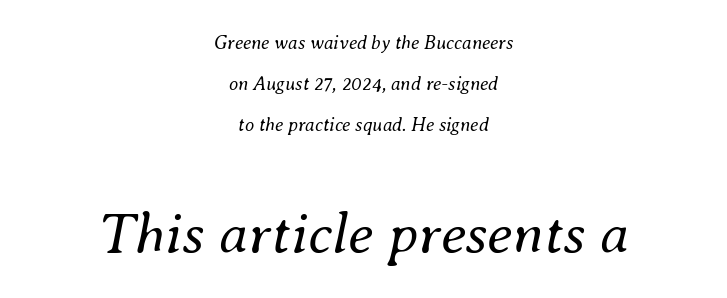
Q: Is the text bold? A: No.
Q: Is the text italic (slanted)? A: Yes, it leans right by about 8 degrees.
Q: Is the text underlined? A: No.
Q: How is the paragraph aligned? A: Centered.
Q: Is the spacing between letters normal or unusually wide? A: Normal.
Q: Is the spacing between lines tight, normal or loose? A: Loose.
Q: Which block of text is set in a larger size, the first (top) or the second (bottom)? A: The second (bottom) one.
Q: Width (condensed, normal, or wide)? A: Normal.
Q: Stroke contrast? A: Medium.
Q: x-height? A: Small.
Q: Monospaced? A: No.
